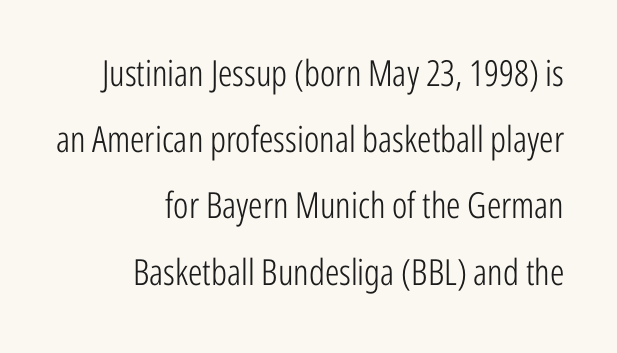
Quick note: not italic, upright. The passage shown has conventional tracking throughout. The compositor pushed each line to the right boundary. Weight: regular or lighter. Classification — sans serif. Think of a printed novel: that variable character pitch is what you see here.
